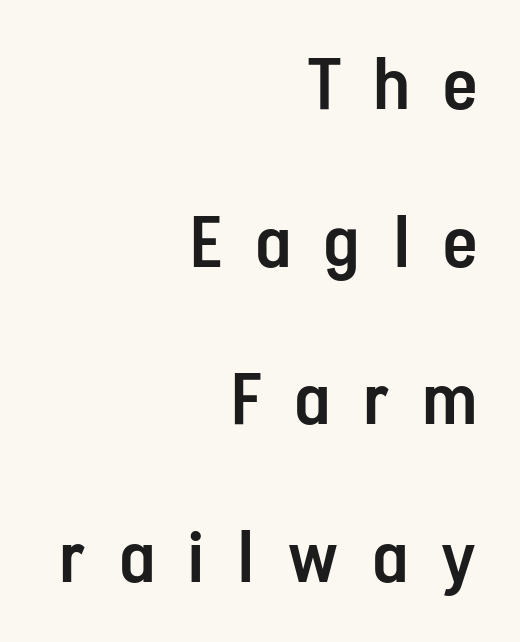
The image shows 72 px semibold, condensed sans-serif type, upright; set right-aligned, loose line spacing (2.19x), unusually wide letter spacing (+0.48 em), not underlined; low stroke contrast and a medium x-height.
